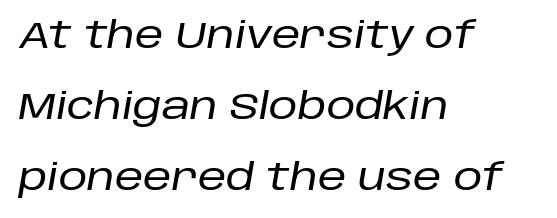
Q: Is the text italic (slanted)? A: Yes, it leans right by about 10 degrees.
Q: Is the text underlined? A: No.
Q: How is the paragraph aligned? A: Left-aligned.
Q: Is the spacing between letters normal or unusually wide? A: Normal.
Q: Is the spacing between lines tight, normal or loose? A: Loose.
Q: Width (condensed, normal, or wide)? A: Normal.
Q: Stroke contrast? A: Low.
Q: x-height? A: Large.
Q: Monospaced? A: No.
